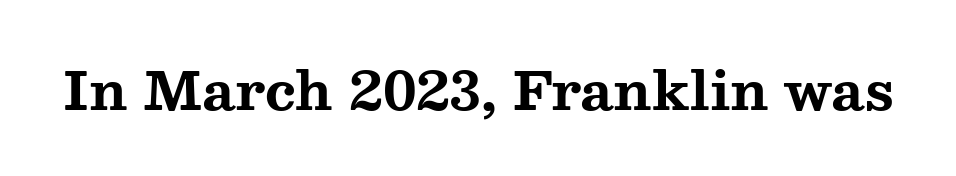
{"serif": "yes", "italic": "no", "bold": "yes", "weight": "bold", "width": "wide", "stroke_contrast": "medium", "x_height": "medium", "monospaced": "no", "underline": "no", "letter_spacing": "normal", "letter_spacing_em": 0.0, "glyph_px": 53}
